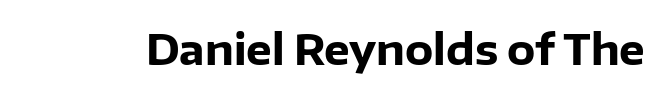
Q: Is the text bold? A: Yes.
Q: Is the text italic (slanted)? A: No, it is upright.
Q: Is the typeface a serif or a sans-serif typeface? A: Sans-serif.
Q: Is the text underlined? A: No.
Q: Is the spacing between letters normal or unusually wide? A: Normal.
Q: Width (condensed, normal, or wide)? A: Normal.
Q: Stroke contrast? A: Low.
Q: x-height? A: Medium.
Q: Monospaced? A: No.
